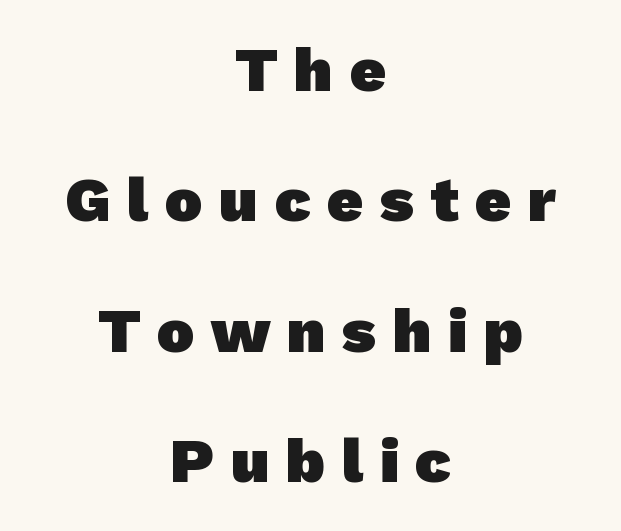
{"serif": "no", "bold": "yes", "weight": "heavy", "width": "normal", "stroke_contrast": "low", "x_height": "medium", "monospaced": "no", "underline": "no", "align": "center", "line_spacing": "loose", "line_spacing_ratio": 2.07, "letter_spacing": "wide", "letter_spacing_em": 0.26, "glyph_px": 63}
